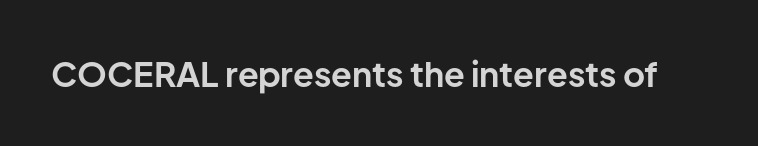
{"serif": "no", "italic": "no", "bold": "yes", "weight": "bold", "width": "normal", "stroke_contrast": "low", "x_height": "medium", "monospaced": "no", "underline": "no", "letter_spacing": "normal", "letter_spacing_em": 0.0, "glyph_px": 34}
